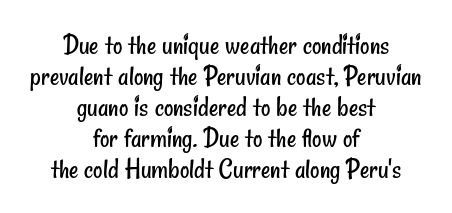
On a weight scale, this lands at 450 or below. The rendering keeps characters at their native spacing. A typesetter would call this proportional, since set widths differ per character. The words here are not underlined. Successive baselines arrive quickly, one right under another.
